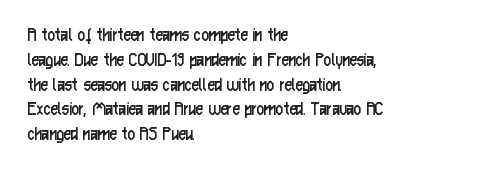
Q: Is the text bold? A: No.
Q: Is the text italic (slanted)? A: No, it is upright.
Q: Is the text underlined? A: No.
Q: How is the paragraph aligned? A: Left-aligned.
Q: Is the spacing between letters normal or unusually wide? A: Normal.
